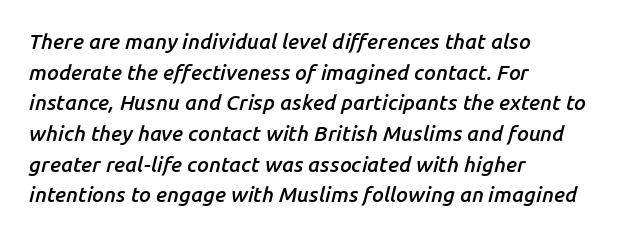
{"italic": "yes", "lean": "right", "slant_degrees": 14, "bold": "semi", "underline": "no", "align": "left", "line_spacing": "normal", "line_spacing_ratio": 1.46, "letter_spacing": "normal", "letter_spacing_em": 0.0, "glyph_px": 21}
